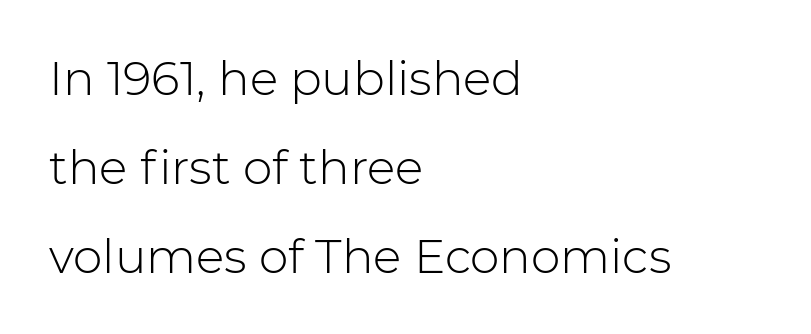
Posture: vertical. The foot of each line stays bare and open. Horizontal alignment here is leftward, the default for most running prose. Looks like regular typesetting: each glyph gets only the width it needs.
